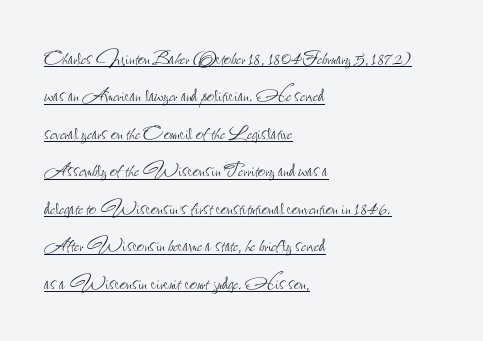
Q: Is the text bold? A: No.
Q: Is the text italic (slanted)? A: Yes.
Q: Is the text underlined? A: Yes.
Q: How is the paragraph aligned? A: Left-aligned.
Q: Is the spacing between letters normal or unusually wide? A: Normal.
Q: Is the spacing between lines tight, normal or loose? A: Normal.
